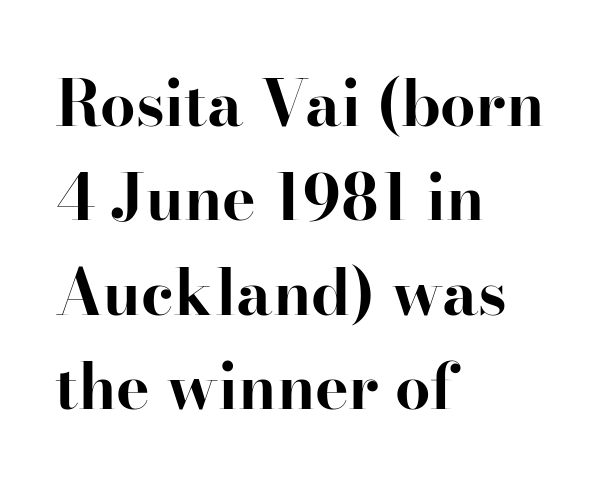
The vertical gap from one line to the next is medium. This is serif lettering, the kind often seen in printed books. Is this a fixed-width face? No — the glyphs have proportional, varying widths. You'd pick this weight for a headline — it's a proper bold.
